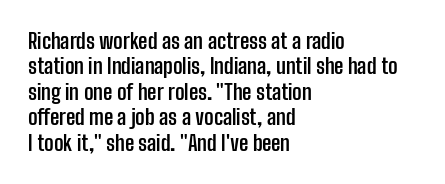
The image shows 21 px bold type, upright; set left-aligned, line spacing 1.21x, normal letter spacing, not underlined.
